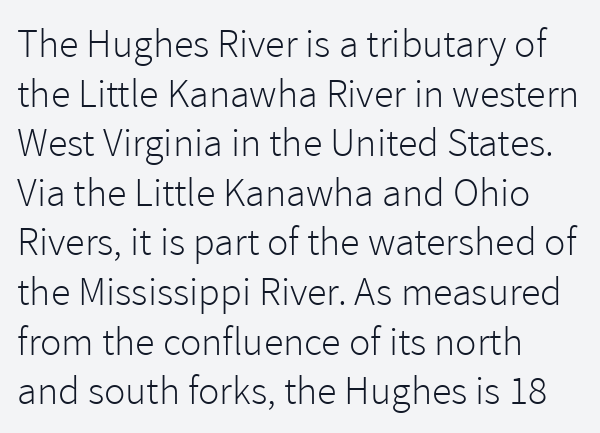
Q: Is the text bold? A: No.
Q: Is the text italic (slanted)? A: No, it is upright.
Q: Is the typeface a serif or a sans-serif typeface? A: Sans-serif.
Q: Is the text underlined? A: No.
Q: How is the paragraph aligned? A: Left-aligned.
Q: Is the spacing between letters normal or unusually wide? A: Normal.
Q: Width (condensed, normal, or wide)? A: Normal.
Q: x-height? A: Medium.
Q: Monospaced? A: No.
